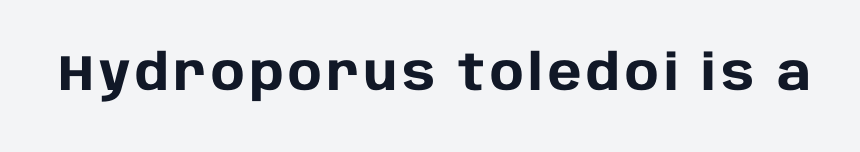
The text was rendered using a sans face with plain stroke endings. A typesetter would call this proportional, since set widths differ per character. A roman cut, with each character standing at attention. Students, this is bold: see how much ink each stroke carries. The gap between lines stays unmarked.
